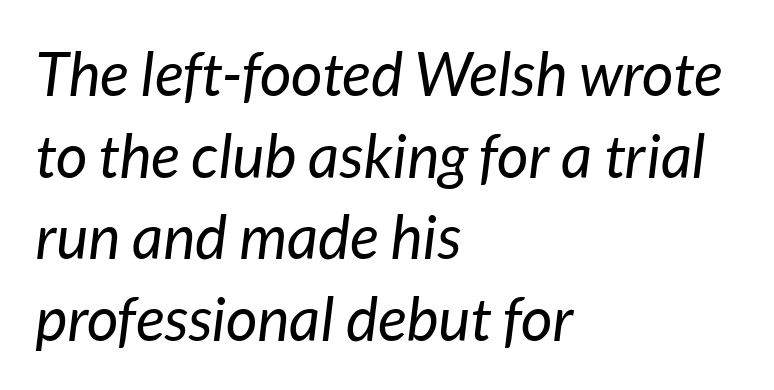
{"italic": "yes", "lean": "right", "slant_degrees": 7, "bold": "no", "weight": "regular", "width": "normal", "stroke_contrast": "low", "x_height": "medium", "monospaced": "no", "underline": "no", "align": "left", "line_spacing": "normal", "line_spacing_ratio": 1.34, "letter_spacing": "normal", "letter_spacing_em": 0.0, "glyph_px": 61}
